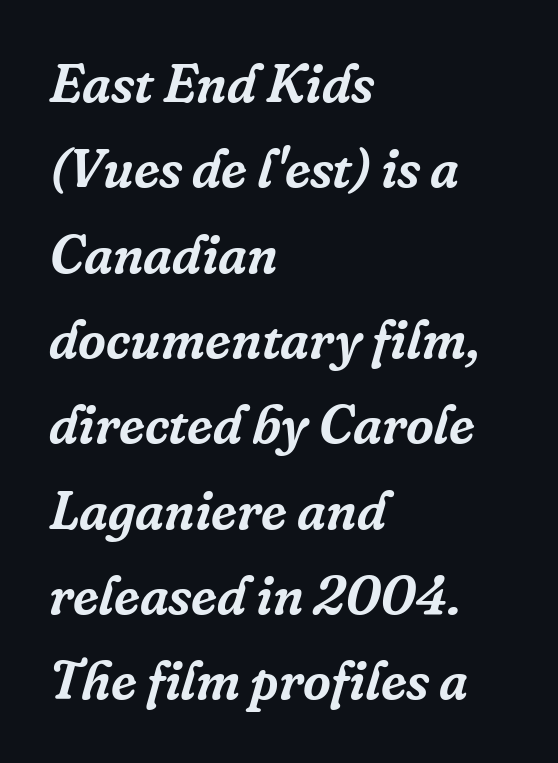
The image shows 54 px serif type, italic (leaning right); set left-aligned, normal line spacing (1.58x), normal letter spacing, not underlined; low stroke contrast and a medium x-height.
